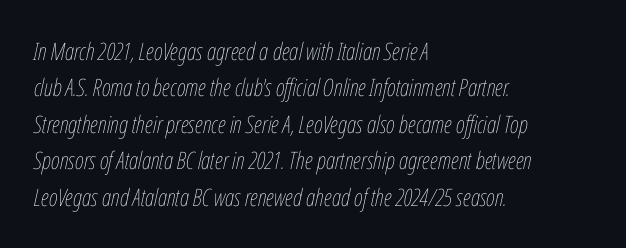
Q: Is the text bold? A: No.
Q: Is the text italic (slanted)? A: Yes, it leans right by about 12 degrees.
Q: Is the text underlined? A: No.
Q: How is the paragraph aligned? A: Left-aligned.
Q: Is the spacing between letters normal or unusually wide? A: Normal.
Q: Is the spacing between lines tight, normal or loose? A: Normal.
